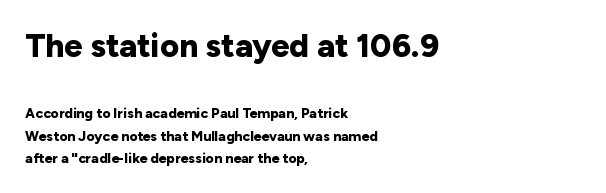
Typeset ragged right — the left edge is the straight one. Here the glyphs are tracked normally, forming tight word shapes. Regarding serifs, this sample does without them. Posture: straight, roman, zero tilt. The passage shown stacks its lines at a standard gap. The rendering uses natural spacing where letterforms have individual widths.
